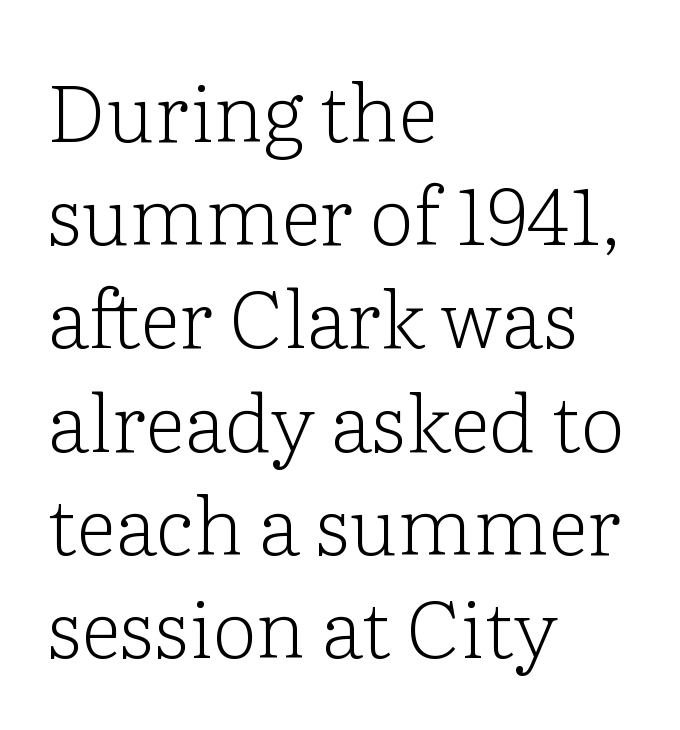
The image shows 80 px light serif type, upright; set left-aligned, normal line spacing (1.29x), normal letter spacing, not underlined; low stroke contrast and a medium x-height.
